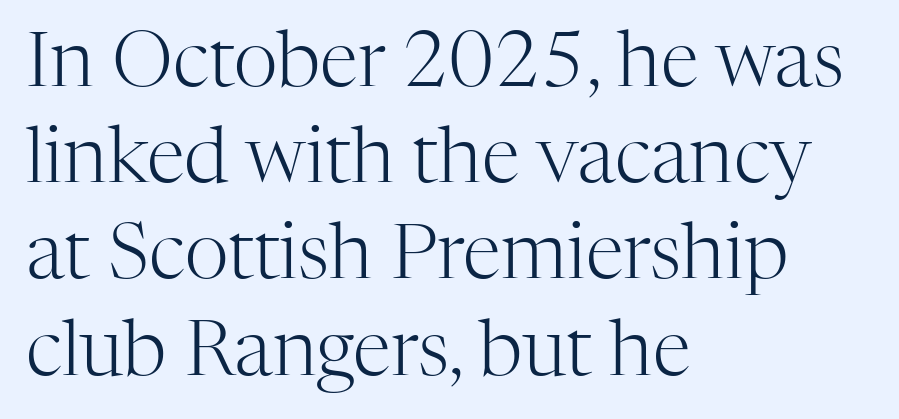
Q: Is the text bold? A: No.
Q: Is the text italic (slanted)? A: No, it is upright.
Q: Is the typeface a serif or a sans-serif typeface? A: Serif.
Q: Is the text underlined? A: No.
Q: How is the paragraph aligned? A: Left-aligned.
Q: Is the spacing between letters normal or unusually wide? A: Normal.
Q: Is the spacing between lines tight, normal or loose? A: Normal.
Q: Width (condensed, normal, or wide)? A: Normal.
Q: Stroke contrast? A: High.
Q: x-height? A: Medium.
Q: Monospaced? A: No.
